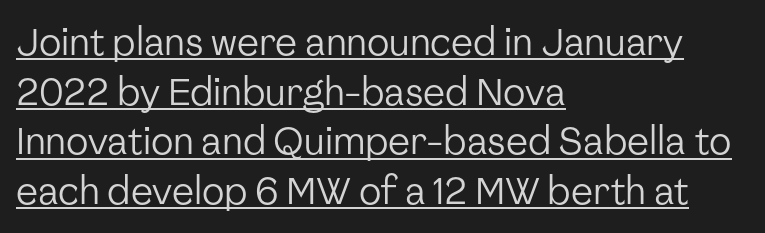
Q: Is the text bold? A: No.
Q: Is the text italic (slanted)? A: No, it is upright.
Q: Is the typeface a serif or a sans-serif typeface? A: Sans-serif.
Q: Is the text underlined? A: Yes.
Q: How is the paragraph aligned? A: Left-aligned.
Q: Is the spacing between letters normal or unusually wide? A: Normal.
Q: Is the spacing between lines tight, normal or loose? A: Normal.
Q: Width (condensed, normal, or wide)? A: Normal.
Q: Stroke contrast? A: Low.
Q: x-height? A: Medium.
Q: Monospaced? A: No.
